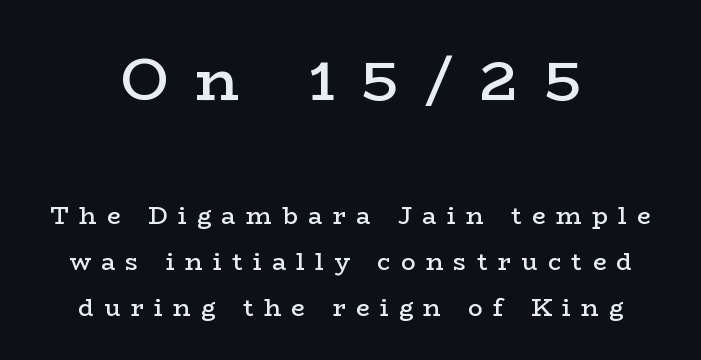
{"serif": "yes", "italic": "no", "bold": "semi", "weight": "semibold", "width": "wide", "stroke_contrast": "low", "x_height": "medium", "monospaced": "no", "underline": "no", "align": "center", "line_spacing": "loose", "line_spacing_ratio": 1.93, "letter_spacing": "wide", "letter_spacing_em": 0.43, "larger_block": "first", "size_ratio": 2.5, "glyph_px": 60}
